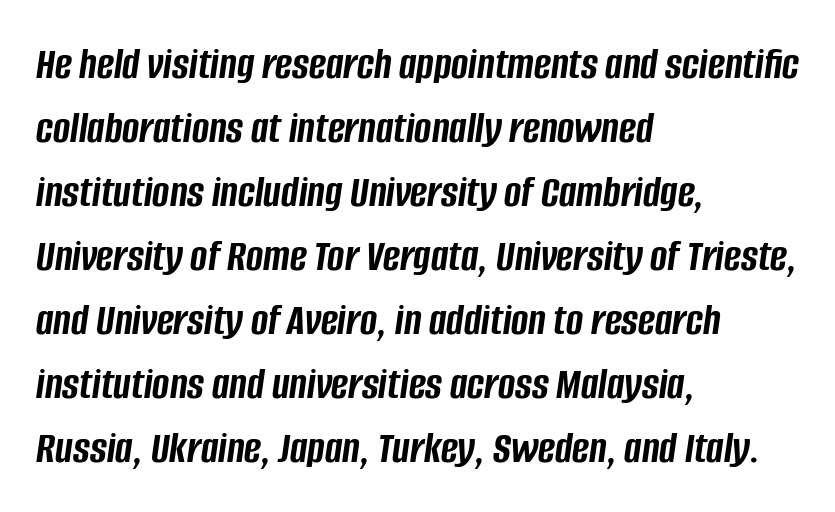
Q: Is the text bold? A: Yes.
Q: Is the text italic (slanted)? A: Yes, it leans right by about 8 degrees.
Q: Is the text underlined? A: No.
Q: How is the paragraph aligned? A: Left-aligned.
Q: Is the spacing between letters normal or unusually wide? A: Normal.
Q: Is the spacing between lines tight, normal or loose? A: Normal.
Q: Width (condensed, normal, or wide)? A: Condensed.
Q: Stroke contrast? A: Low.
Q: x-height? A: Large.
Q: Monospaced? A: No.
